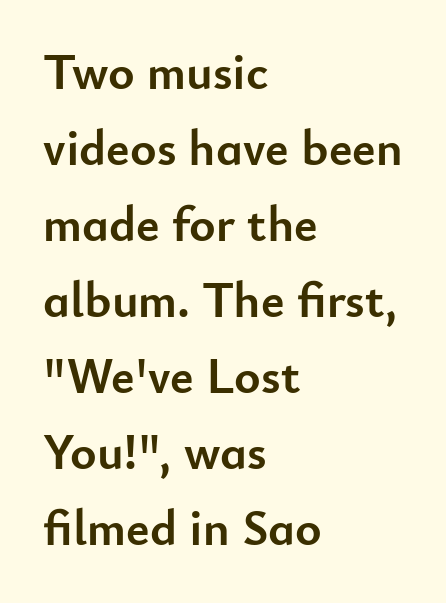
The image shows 50 px semibold sans-serif type, upright; set left-aligned, normal line spacing (1.52x), normal letter spacing, not underlined; low stroke contrast and a small x-height.
